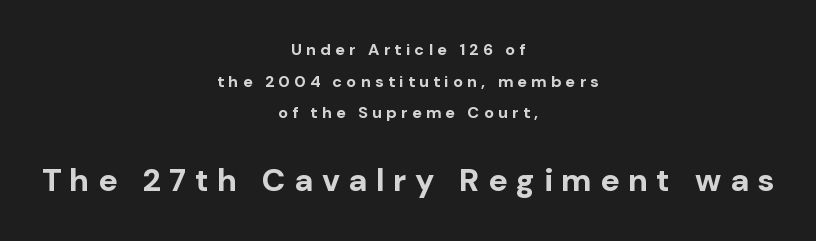
Q: Is the text bold? A: Yes.
Q: Is the text italic (slanted)? A: No, it is upright.
Q: Is the typeface a serif or a sans-serif typeface? A: Sans-serif.
Q: Is the text underlined? A: No.
Q: How is the paragraph aligned? A: Centered.
Q: Is the spacing between letters normal or unusually wide? A: Unusually wide.
Q: Is the spacing between lines tight, normal or loose? A: Loose.
Q: Which block of text is set in a larger size, the first (top) or the second (bottom)? A: The second (bottom) one.
Q: Width (condensed, normal, or wide)? A: Normal.
Q: Stroke contrast? A: Low.
Q: x-height? A: Medium.
Q: Monospaced? A: No.
